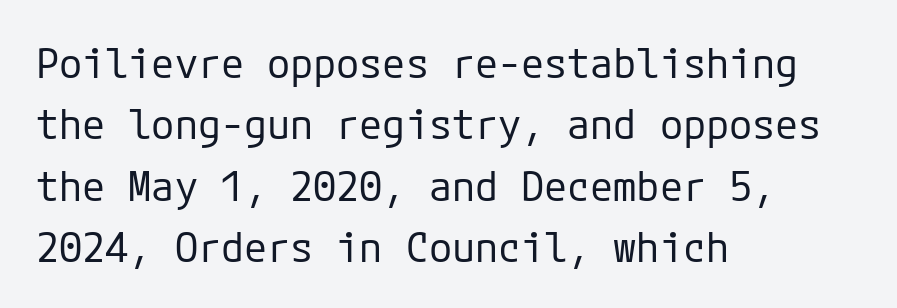
The space directly below the letters is spotless. All the whitespace from short lines collects on the right. Think standard paragraph weight, or any step lighter than that. Letterform terminals end flat and unadorned throughout the passage. Nobody touched the tracking dial on this one.
